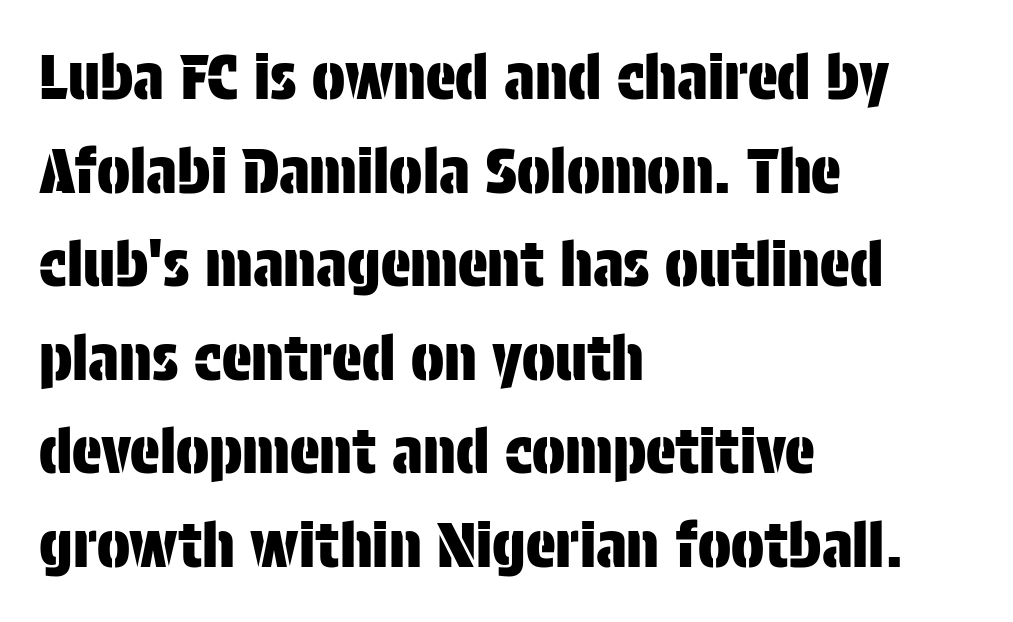
{"serif": "no", "italic": "no", "width": "condensed", "stroke_contrast": "low", "x_height": "large", "monospaced": "no", "underline": "no", "align": "left", "line_spacing": "normal", "line_spacing_ratio": 1.51, "letter_spacing": "normal", "letter_spacing_em": 0.0, "glyph_px": 62}
